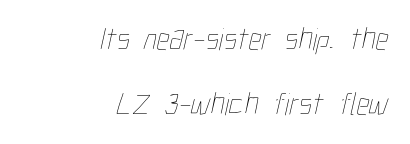
Think of a printed novel: that variable character pitch is what you see here. The specimen omits any rule beneath the text block's lines. The vertical gap from one line to the next is large. Summary of weight: not heavy and not bold. Caption: standard tracking, unaltered. Where is the straight margin? On the right.
